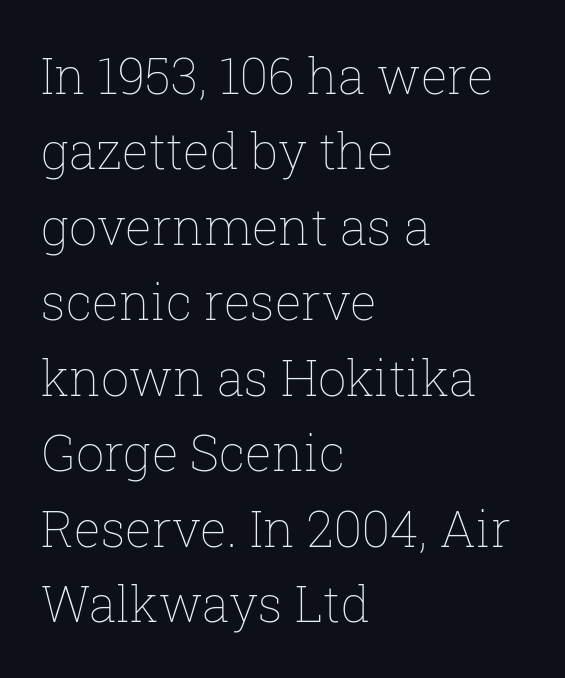
The block of text has a typical density, with ordinary space between rows. The setting favours the left margin, as ordinary paragraphs usually do. Summary of weight: not heavy and not bold. The lettering holds an erect, upright posture throughout.
